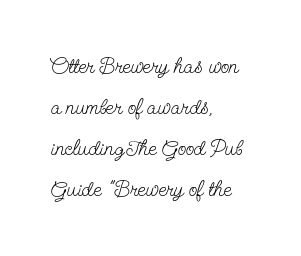
Bare-footed words on every line. No letter is thick-stroked: the sample isn't bold. Every row of glyphs begins at an identical x-position on the left. Standard letterfit; no display-style spreading of the glyphs.
